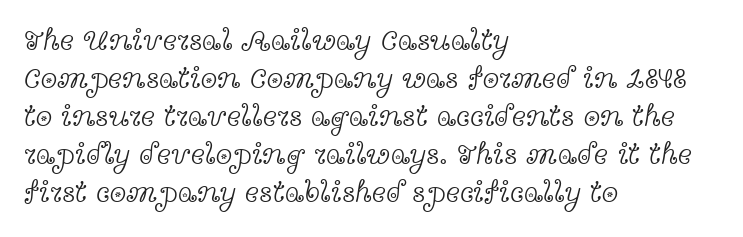
{"serif": "yes", "bold": "no", "weight": "light", "width": "wide", "x_height": "medium", "monospaced": "no", "underline": "no", "align": "left", "line_spacing": "normal", "line_spacing_ratio": 1.27, "letter_spacing": "normal", "letter_spacing_em": 0.0, "glyph_px": 30}
